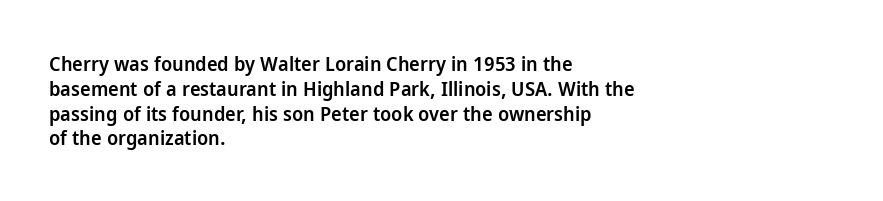
Q: Is the text bold? A: Semi-bold.
Q: Is the text italic (slanted)? A: No, it is upright.
Q: Is the text underlined? A: No.
Q: How is the paragraph aligned? A: Left-aligned.
Q: Is the spacing between letters normal or unusually wide? A: Normal.
